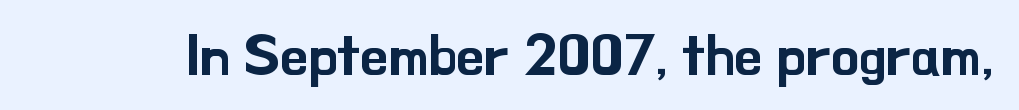
{"serif": "no", "italic": "no", "width": "normal", "stroke_contrast": "low", "x_height": "small", "monospaced": "no", "underline": "no", "letter_spacing": "normal", "letter_spacing_em": 0.0, "glyph_px": 57}
